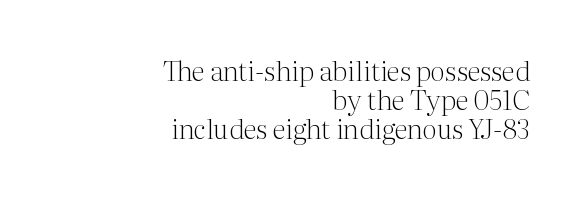
The image shows 27 px text type, upright; set right-aligned, tight line spacing (1.08x), normal letter spacing, not underlined.
